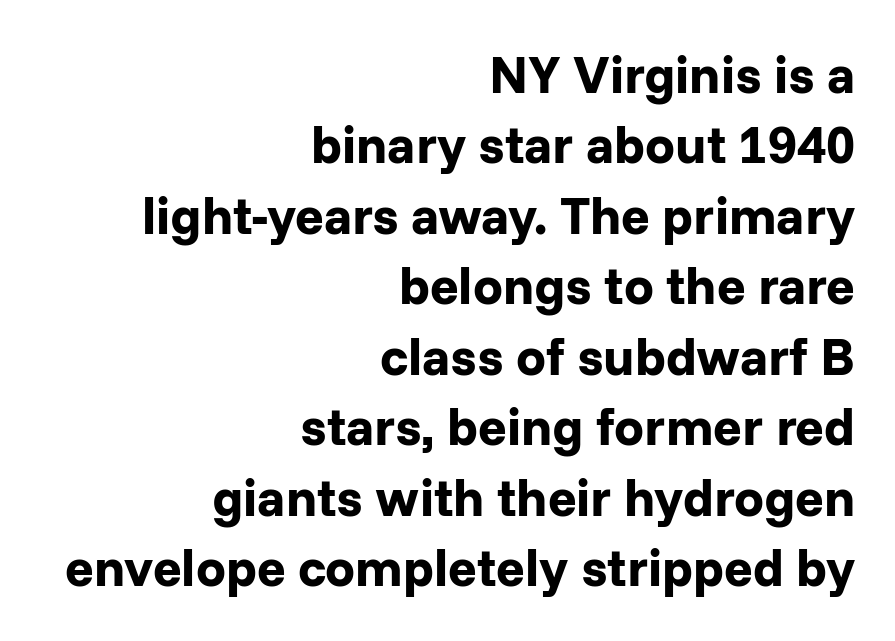
Q: Is the text bold? A: Yes.
Q: Is the text italic (slanted)? A: No, it is upright.
Q: Is the typeface a serif or a sans-serif typeface? A: Sans-serif.
Q: Is the text underlined? A: No.
Q: How is the paragraph aligned? A: Right-aligned.
Q: Is the spacing between letters normal or unusually wide? A: Normal.
Q: Is the spacing between lines tight, normal or loose? A: Normal.
Q: Width (condensed, normal, or wide)? A: Normal.
Q: Stroke contrast? A: Low.
Q: x-height? A: Medium.
Q: Monospaced? A: No.
